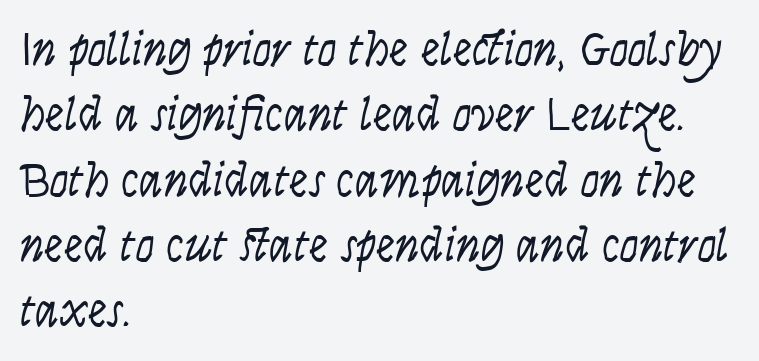
The characters are drawn with everyday or finer stroke widths. The passage shown is typed in a proportional face where columns would drift. Alignment: flush left. A normal amount of white space separates one row of letters from the next.
